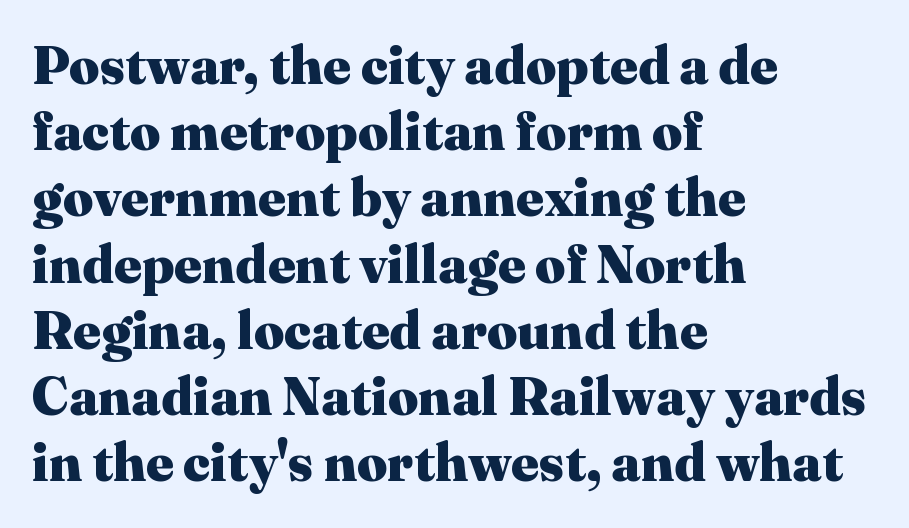
Q: Is the text bold? A: Yes.
Q: Is the text italic (slanted)? A: No, it is upright.
Q: Is the typeface a serif or a sans-serif typeface? A: Serif.
Q: Is the text underlined? A: No.
Q: How is the paragraph aligned? A: Left-aligned.
Q: Is the spacing between letters normal or unusually wide? A: Normal.
Q: Is the spacing between lines tight, normal or loose? A: Normal.
Q: Width (condensed, normal, or wide)? A: Normal.
Q: Stroke contrast? A: Medium.
Q: x-height? A: Medium.
Q: Monospaced? A: No.
